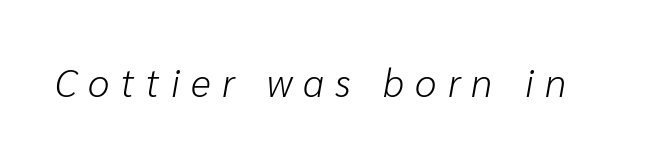
Q: Is the text bold? A: No.
Q: Is the text italic (slanted)? A: Yes, it leans right by about 10 degrees.
Q: Is the text underlined? A: No.
Q: Is the spacing between letters normal or unusually wide? A: Unusually wide.
Q: Width (condensed, normal, or wide)? A: Normal.
Q: Stroke contrast? A: Low.
Q: x-height? A: Medium.
Q: Monospaced? A: No.
